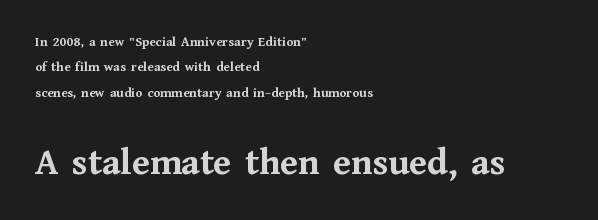
Line beginnings align vertically; line endings do not. Check under the words: just untouched page. Do the characters align in a grid? No, the font is proportional. Unlike italic type, these characters show no tilt at all. Whoever set this made the second block the dominant, larger element.
